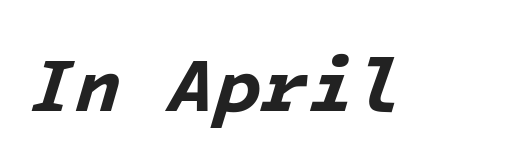
The image shows 76 px bold type, italic (leaning right), monospaced; set normal letter spacing, not underlined; low stroke contrast and a medium x-height.
